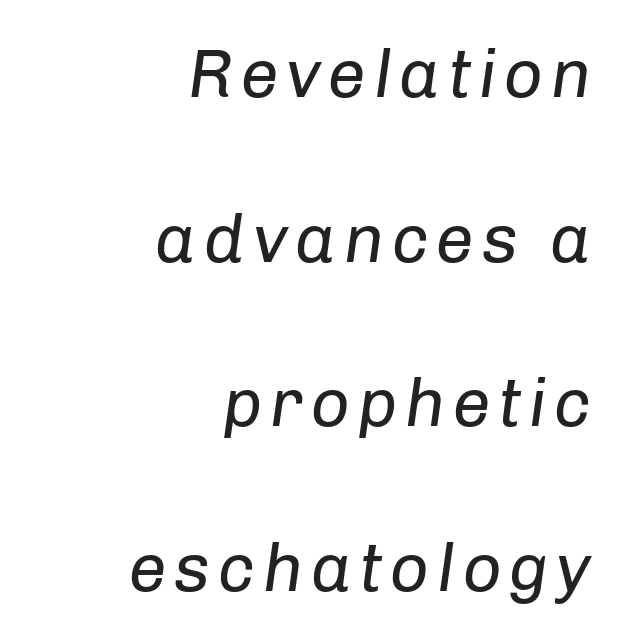
Q: Is the text bold? A: No.
Q: Is the text italic (slanted)? A: Yes, it leans right by about 8 degrees.
Q: Is the text underlined? A: No.
Q: How is the paragraph aligned? A: Right-aligned.
Q: Is the spacing between lines tight, normal or loose? A: Loose.
Q: Width (condensed, normal, or wide)? A: Normal.
Q: Stroke contrast? A: Low.
Q: x-height? A: Medium.
Q: Monospaced? A: No.
